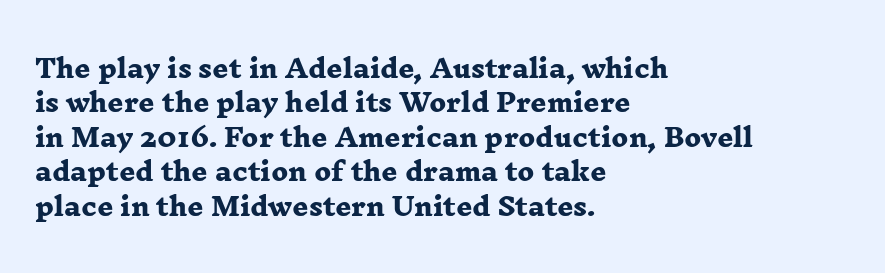
The image shows 25 px bold type; set left-aligned, normal line spacing (1.38x), normal letter spacing, not underlined.
